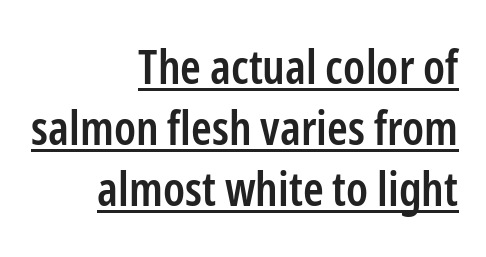
{"serif": "no", "italic": "no", "bold": "semi", "weight": "semibold", "width": "condensed", "stroke_contrast": "low", "x_height": "medium", "monospaced": "no", "underline": "yes", "align": "right", "line_spacing": "normal", "line_spacing_ratio": 1.3, "letter_spacing": "normal", "letter_spacing_em": 0.0, "glyph_px": 47}
